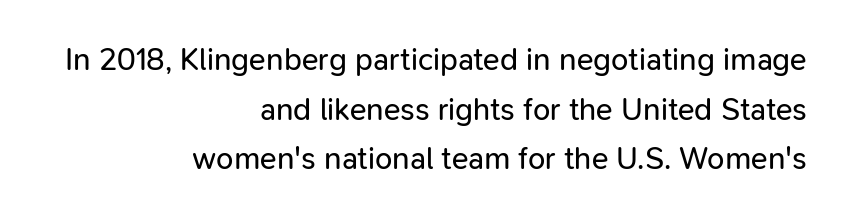
The image shows 31 px regular-weight sans-serif type, upright; set right-aligned, normal line spacing (1.6x), normal letter spacing, not underlined; low stroke contrast and a medium x-height.
